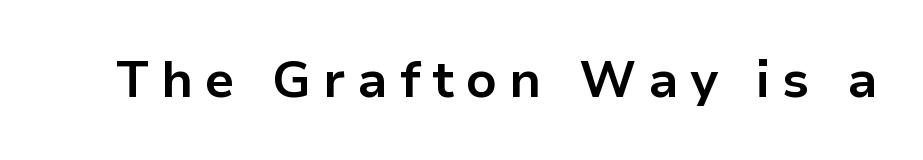
{"serif": "no", "italic": "no", "bold": "yes", "weight": "bold", "width": "normal", "stroke_contrast": "low", "x_height": "medium", "monospaced": "no", "underline": "no", "letter_spacing": "wide", "letter_spacing_em": 0.23, "glyph_px": 51}
